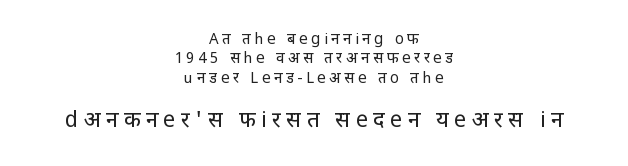
The image shows 22 px text type, upright; set centered, normal line spacing (1.29x), unusually wide letter spacing (+0.24 em), not underlined; the second (bottom) block is 1.47x larger.
